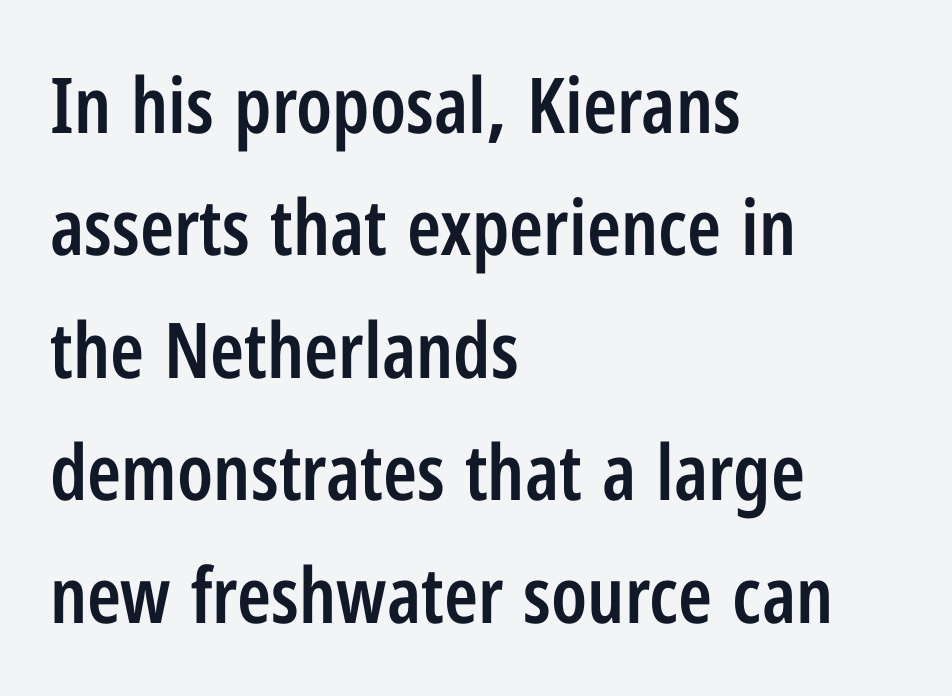
{"serif": "no", "italic": "no", "bold": "semi", "weight": "semibold", "width": "condensed", "stroke_contrast": "low", "x_height": "medium", "monospaced": "no", "underline": "no", "align": "left", "line_spacing": "normal", "line_spacing_ratio": 1.59, "letter_spacing": "normal", "letter_spacing_em": 0.0, "glyph_px": 77}
